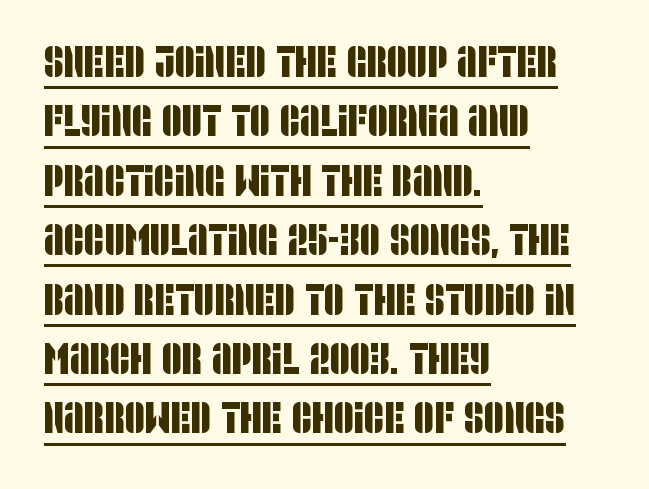
Q: Is the typeface a serif or a sans-serif typeface? A: Sans-serif.
Q: Is the text underlined? A: Yes.
Q: How is the paragraph aligned? A: Left-aligned.
Q: Is the spacing between letters normal or unusually wide? A: Normal.
Q: Is the spacing between lines tight, normal or loose? A: Normal.
Q: Width (condensed, normal, or wide)? A: Condensed.
Q: Stroke contrast? A: Low.
Q: x-height? A: Large.
Q: Monospaced? A: No.
